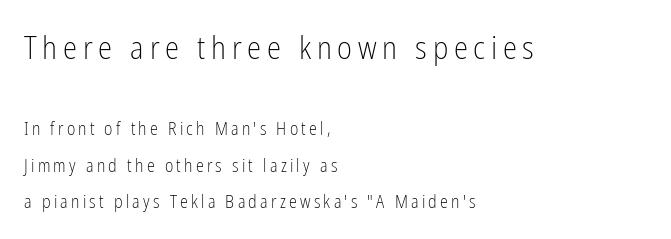
Is the lower block the larger one? No — the upper block carries the bigger type. No extra ink here — the face is not bold. These lines stand farther apart than default settings would place them. What kind of face is this? One without serifs — a sans. Posture: vertical. This sample is left-justified, so line endings fall wherever the words run out.
